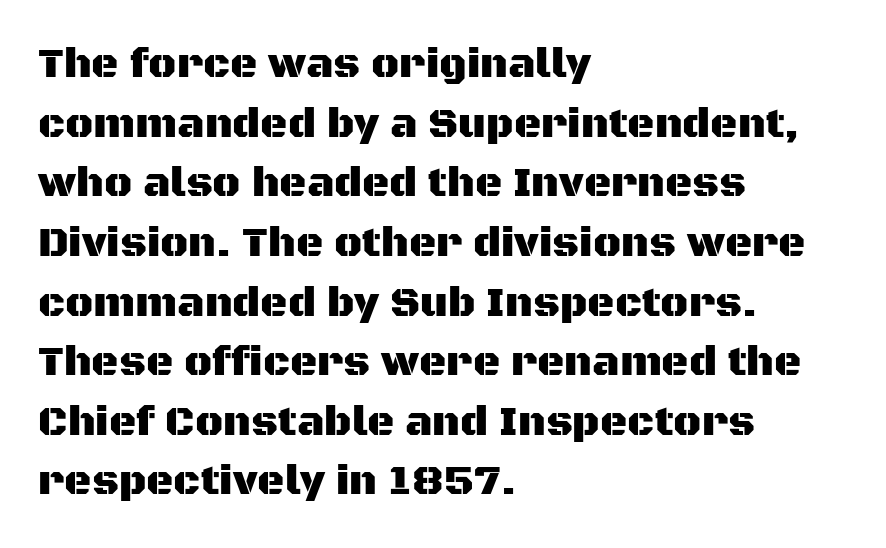
Q: Is the text italic (slanted)? A: No, it is upright.
Q: Is the typeface a serif or a sans-serif typeface? A: Sans-serif.
Q: Is the text underlined? A: No.
Q: How is the paragraph aligned? A: Left-aligned.
Q: Is the spacing between letters normal or unusually wide? A: Normal.
Q: Is the spacing between lines tight, normal or loose? A: Normal.
Q: Width (condensed, normal, or wide)? A: Normal.
Q: Stroke contrast? A: Medium.
Q: x-height? A: Large.
Q: Monospaced? A: No.
